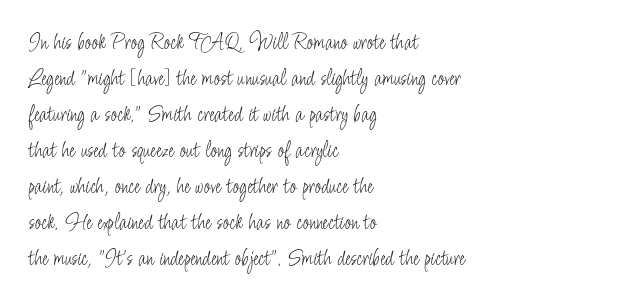
Q: Is the text bold? A: No.
Q: Is the text italic (slanted)? A: Yes.
Q: Is the text underlined? A: No.
Q: How is the paragraph aligned? A: Left-aligned.
Q: Is the spacing between letters normal or unusually wide? A: Normal.
Q: Is the spacing between lines tight, normal or loose? A: Normal.
